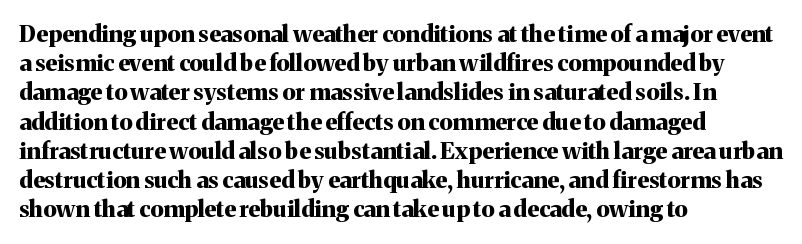
{"italic": "no", "bold": "yes", "underline": "no", "align": "left", "line_spacing": "normal", "line_spacing_ratio": 1.27, "letter_spacing": "normal", "letter_spacing_em": 0.0, "glyph_px": 23}
